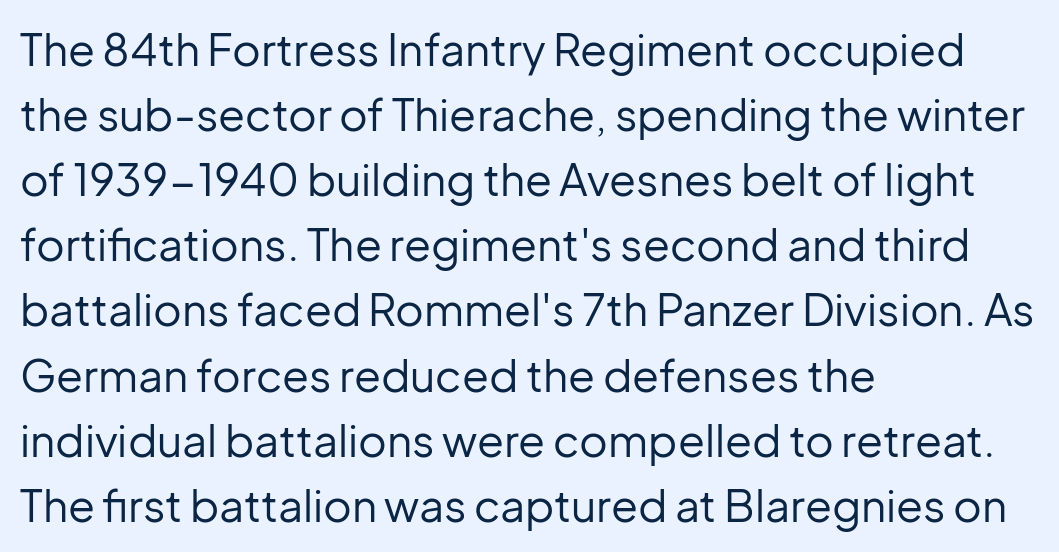
The image shows 44 px regular-weight sans-serif type, upright; set left-aligned, normal line spacing (1.48x), normal letter spacing, not underlined; low stroke contrast and a medium x-height.
